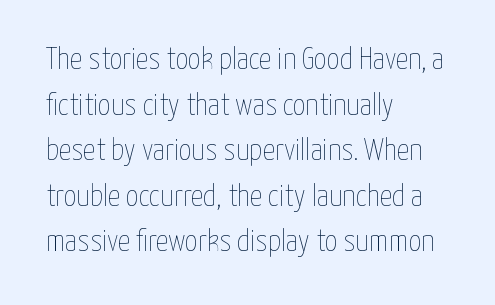
{"italic": "no", "bold": "no", "weight": "thin", "width": "condensed", "stroke_contrast": "low", "x_height": "medium", "monospaced": "no", "underline": "no", "align": "left", "line_spacing": "normal", "line_spacing_ratio": 1.47, "letter_spacing": "normal", "letter_spacing_em": 0.0, "glyph_px": 31}
